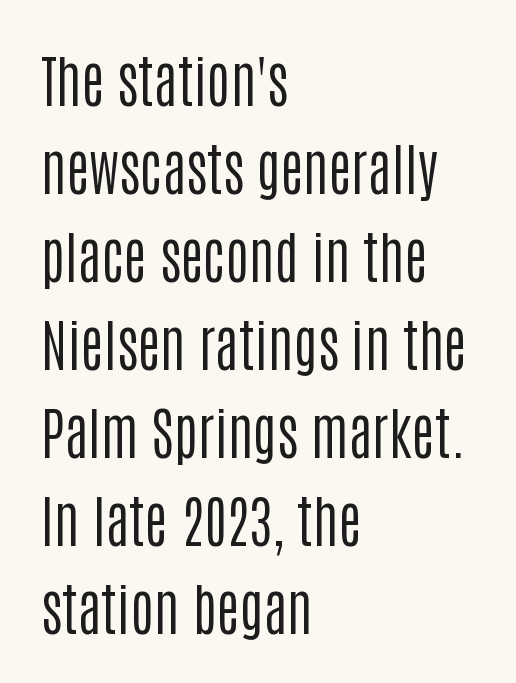
{"serif": "no", "italic": "no", "bold": "no", "weight": "regular", "width": "condensed", "stroke_contrast": "low", "x_height": "large", "monospaced": "no", "underline": "no", "align": "left", "line_spacing": "normal", "line_spacing_ratio": 1.57, "letter_spacing": "normal", "letter_spacing_em": 0.0, "glyph_px": 56}
